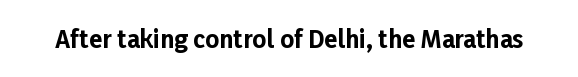
What stands out about the letter spacing? Nothing — it is the standard amount. Upright lettering throughout. Bold? Absolutely — the strokes are thick and heavy. The glyphs are unaccompanied by any horizontal stroke below them.
